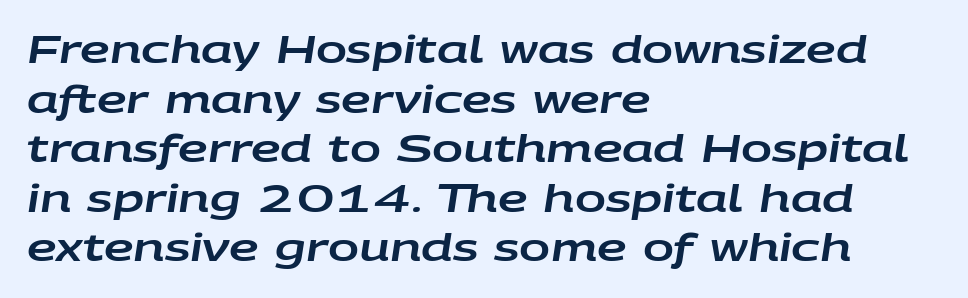
Q: Is the text italic (slanted)? A: Yes, it leans right by about 9 degrees.
Q: Is the text underlined? A: No.
Q: How is the paragraph aligned? A: Left-aligned.
Q: Is the spacing between letters normal or unusually wide? A: Normal.
Q: Is the spacing between lines tight, normal or loose? A: Normal.
Q: Width (condensed, normal, or wide)? A: Wide.
Q: Stroke contrast? A: Low.
Q: x-height? A: Large.
Q: Monospaced? A: No.
